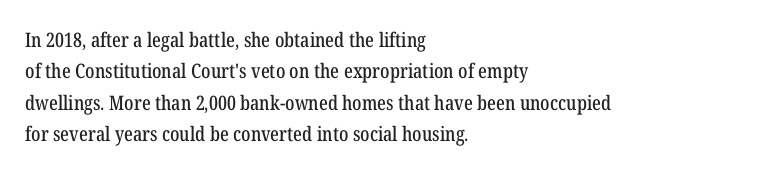
{"italic": "no", "underline": "no", "align": "left", "line_spacing": "normal", "line_spacing_ratio": 1.57, "letter_spacing": "normal", "letter_spacing_em": 0.0, "glyph_px": 20}
